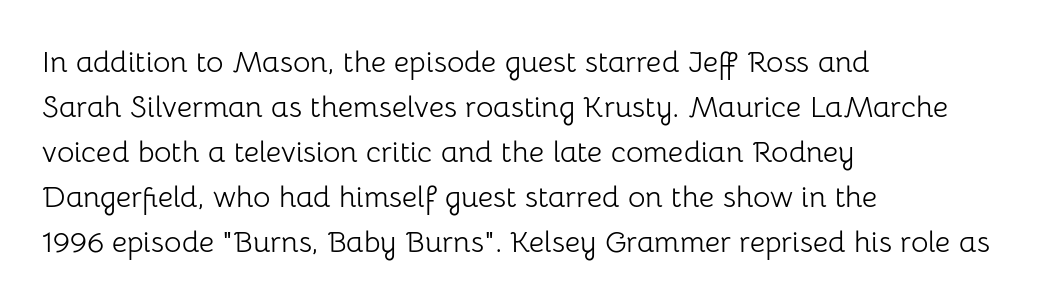
Q: Is the text bold? A: No.
Q: Is the text italic (slanted)? A: No, it is upright.
Q: Is the typeface a serif or a sans-serif typeface? A: Sans-serif.
Q: Is the text underlined? A: No.
Q: How is the paragraph aligned? A: Left-aligned.
Q: Is the spacing between letters normal or unusually wide? A: Normal.
Q: Is the spacing between lines tight, normal or loose? A: Normal.
Q: Width (condensed, normal, or wide)? A: Normal.
Q: Stroke contrast? A: Low.
Q: x-height? A: Medium.
Q: Monospaced? A: No.
